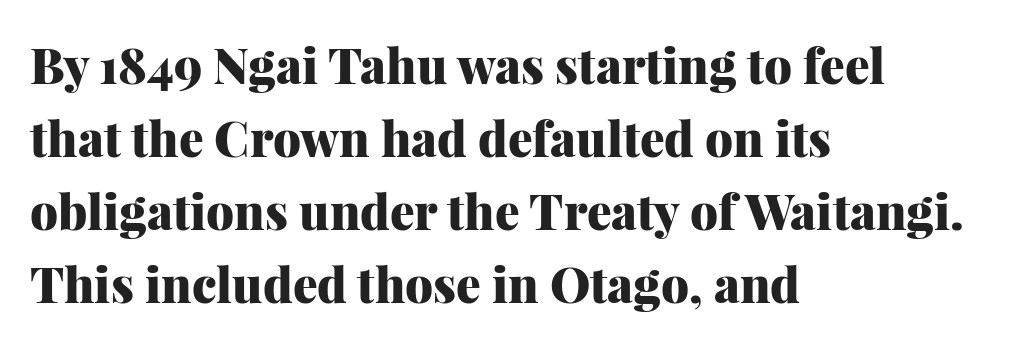
The image shows 49 px heavy serif type, upright; set left-aligned, normal line spacing (1.49x), normal letter spacing, not underlined; medium stroke contrast and a medium x-height.
